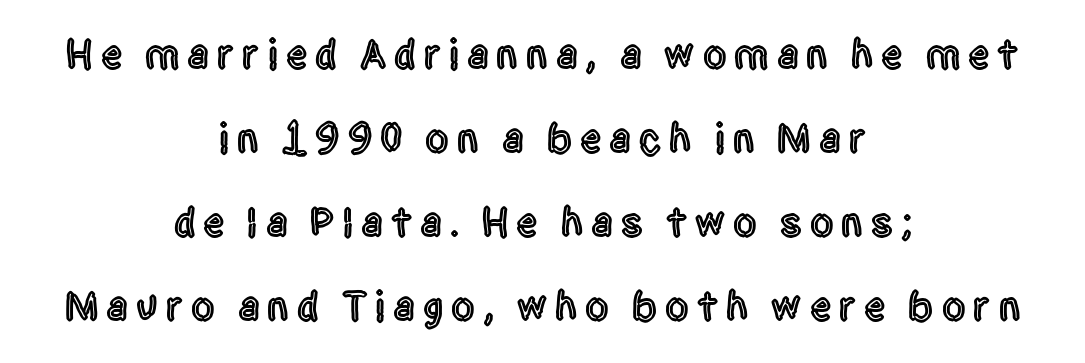
The image shows 42 px condensed sans-serif type, upright; set centered, loose line spacing (2.0x), not underlined; a large x-height.
